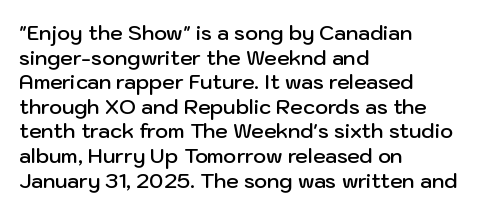
Q: Is the text bold? A: Semi-bold.
Q: Is the text italic (slanted)? A: No, it is upright.
Q: Is the text underlined? A: No.
Q: How is the paragraph aligned? A: Left-aligned.
Q: Is the spacing between letters normal or unusually wide? A: Normal.
